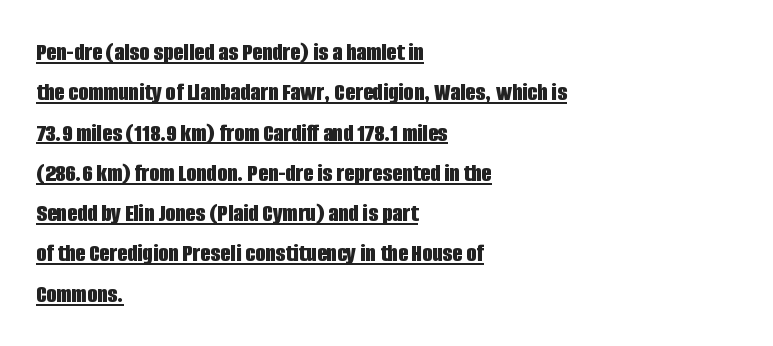
{"italic": "no", "bold": "yes", "underline": "yes", "align": "left", "line_spacing": "normal", "line_spacing_ratio": 1.55, "letter_spacing": "normal", "letter_spacing_em": 0.0, "glyph_px": 26}
